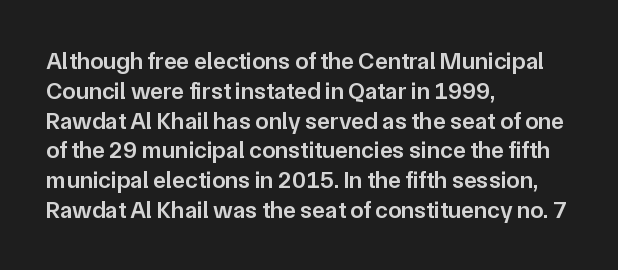
The letters stand upright; this is a roman face. Underline: absent. The sample has been set in demibold, a notch under bold. Here the glyphs are tracked normally, forming tight word shapes.
